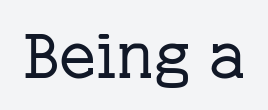
The image shows 63 px regular-weight serif type, upright; set normal letter spacing, not underlined; low stroke contrast and a medium x-height.
